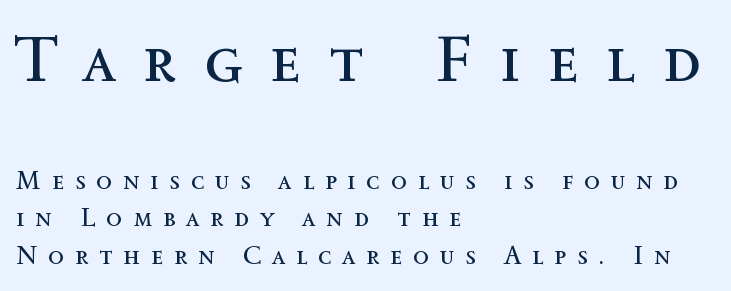
{"italic": "no", "bold": "no", "weight": "regular", "width": "normal", "x_height": "medium", "monospaced": "no", "underline": "no", "align": "left", "line_spacing": "normal", "line_spacing_ratio": 1.43, "letter_spacing": "wide", "letter_spacing_em": 0.42, "larger_block": "first", "size_ratio": 2.54, "glyph_px": 66}
